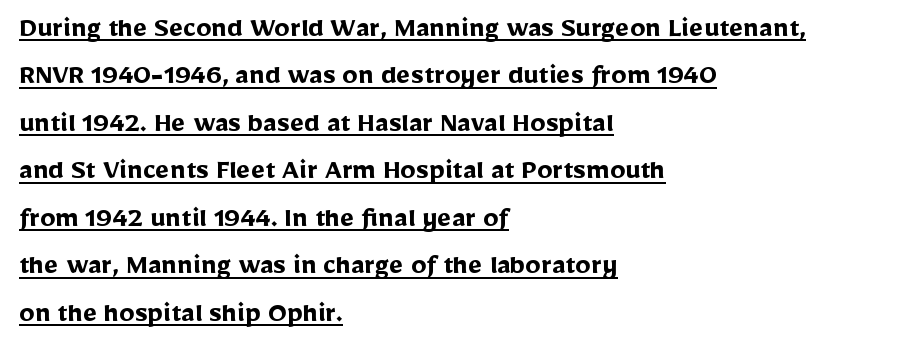
Q: Is the text bold? A: Yes.
Q: Is the text italic (slanted)? A: No, it is upright.
Q: Is the typeface a serif or a sans-serif typeface? A: Sans-serif.
Q: Is the text underlined? A: Yes.
Q: How is the paragraph aligned? A: Left-aligned.
Q: Is the spacing between letters normal or unusually wide? A: Normal.
Q: Is the spacing between lines tight, normal or loose? A: Normal.
Q: Width (condensed, normal, or wide)? A: Normal.
Q: Stroke contrast? A: Low.
Q: x-height? A: Medium.
Q: Monospaced? A: No.
